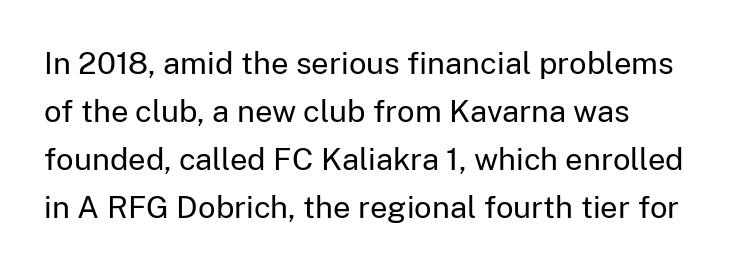
The foot of each line stays bare and open. Heft: none added — not bold. The passage shown is typed in a proportional face where columns would drift. The letters carry no serifs — their stems end cleanly without finishing strokes.
